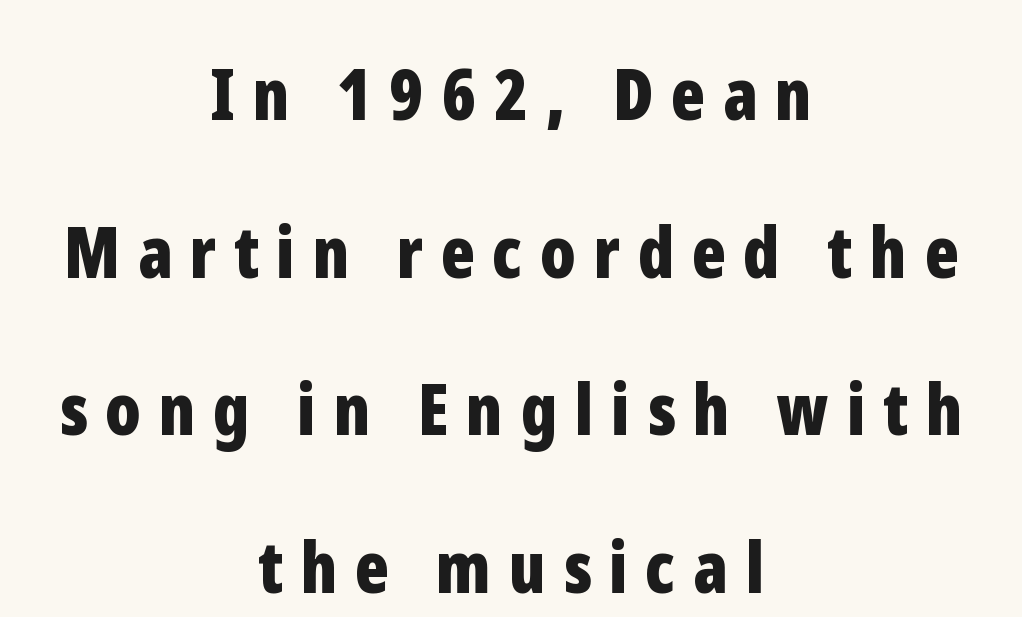
{"serif": "no", "italic": "no", "bold": "yes", "weight": "bold", "width": "condensed", "stroke_contrast": "low", "x_height": "medium", "monospaced": "no", "underline": "no", "align": "center", "line_spacing": "loose", "line_spacing_ratio": 2.22, "letter_spacing": "wide", "letter_spacing_em": 0.25, "glyph_px": 71}
